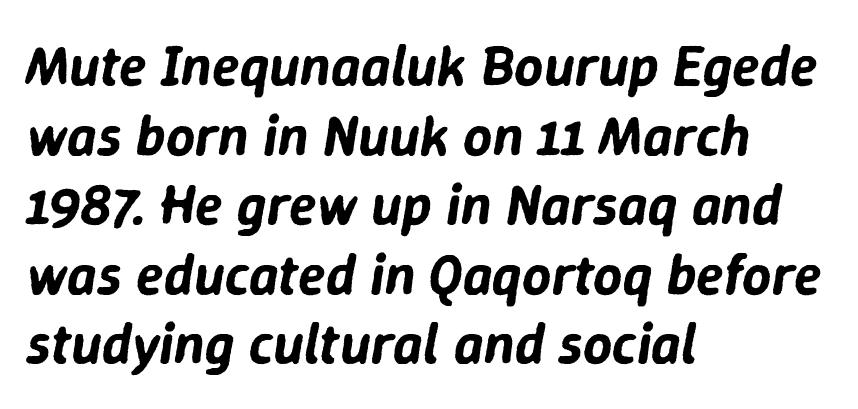
{"italic": "yes", "lean": "right", "slant_degrees": 9, "width": "normal", "stroke_contrast": "low", "x_height": "medium", "monospaced": "no", "underline": "no", "align": "left", "line_spacing_ratio": 1.22, "letter_spacing": "normal", "letter_spacing_em": 0.0, "glyph_px": 57}
